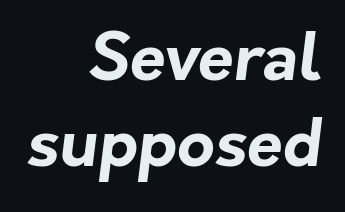
Q: Is the text bold? A: Yes.
Q: Is the typeface a serif or a sans-serif typeface? A: Sans-serif.
Q: Is the text underlined? A: No.
Q: How is the paragraph aligned? A: Right-aligned.
Q: Is the spacing between letters normal or unusually wide? A: Normal.
Q: Is the spacing between lines tight, normal or loose? A: Normal.
Q: Width (condensed, normal, or wide)? A: Normal.
Q: Stroke contrast? A: Low.
Q: x-height? A: Medium.
Q: Monospaced? A: No.
